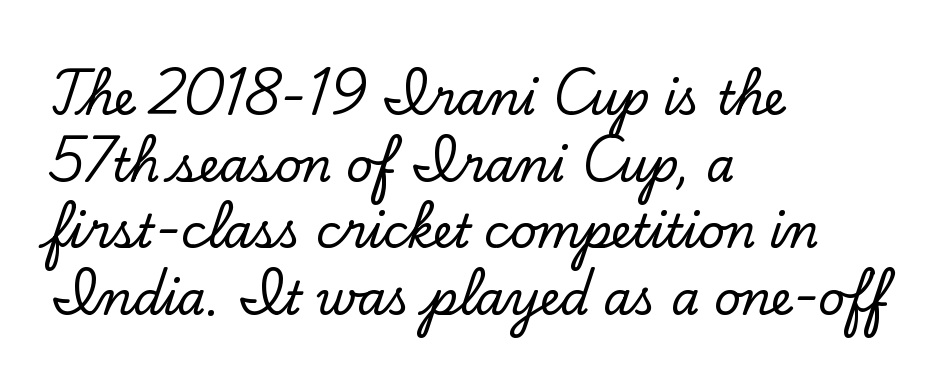
{"serif": "yes", "width": "normal", "stroke_contrast": "low", "x_height": "small", "monospaced": "no", "underline": "no", "align": "left", "line_spacing": "normal", "line_spacing_ratio": 1.45, "letter_spacing": "normal", "letter_spacing_em": 0.0, "glyph_px": 46}
